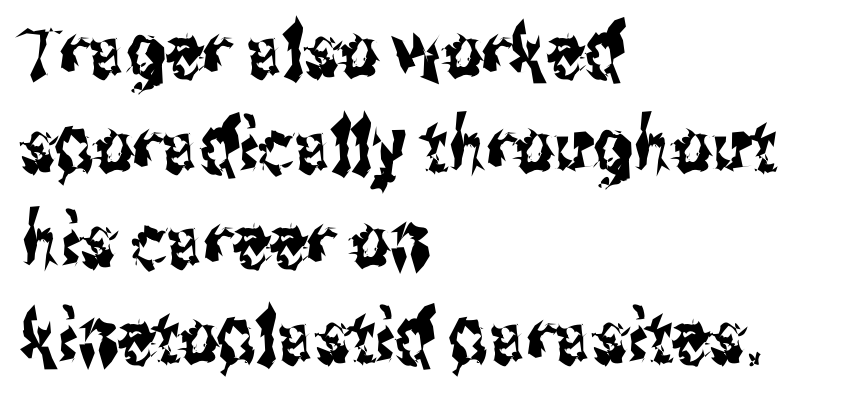
Bare-footed words on every line. In terms of posture, this sample is upright. Line starts are locked; line ends wander. Stroke terminals: plain, sans-serif. Regular leading. The passage shown is typed in a proportional face where columns would drift.
